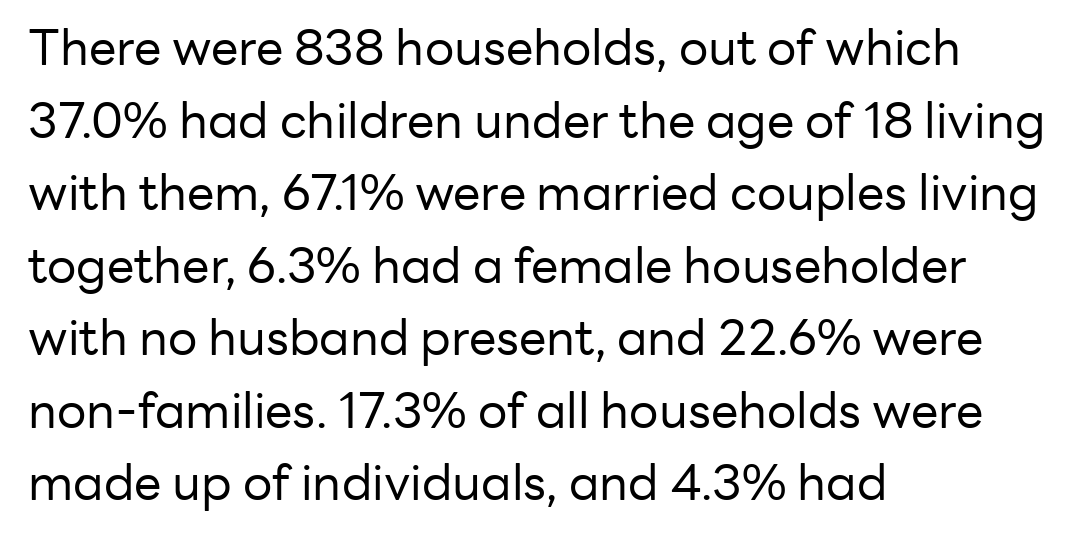
Letters have the restrained weight of plain body copy at most. No feet cap the strokes, marking this as sans-serif type. The glyphs are unaccompanied by any horizontal stroke below them. Spacing between characters is what you'd get straight out of the box. Is there much room between lines? A standard amount, neither cramped nor airy.
